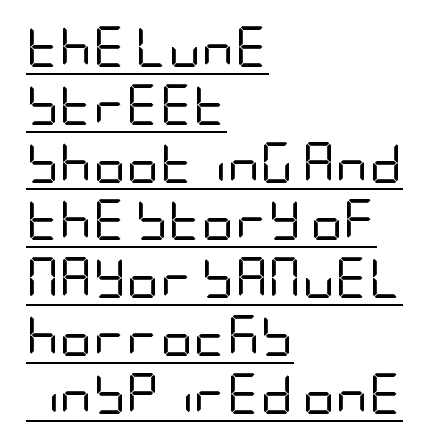
The ragged edge is on the right, which tells us the setting is flush left. The typesetter has applied underlining to the passage shown. Reading down the column, the eye jumps a familiar distance to each next line. This sample uses a sans-serif face. Here the glyphs are tracked normally, forming tight word shapes. Stroke mass is kept to a normal reading level or below.
